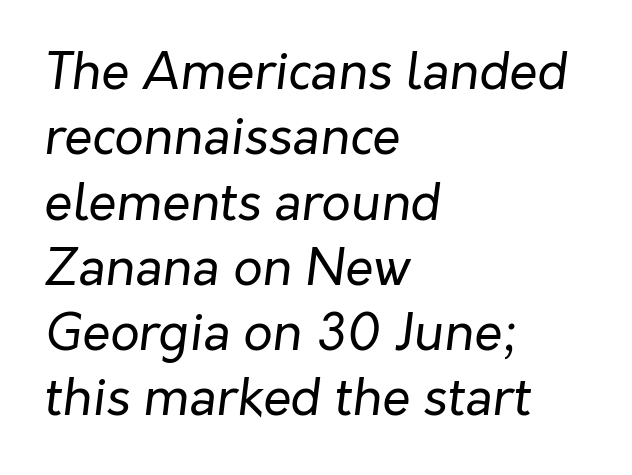
Q: Is the text bold? A: No.
Q: Is the text italic (slanted)? A: Yes, it leans right by about 7 degrees.
Q: Is the text underlined? A: No.
Q: How is the paragraph aligned? A: Left-aligned.
Q: Is the spacing between letters normal or unusually wide? A: Normal.
Q: Is the spacing between lines tight, normal or loose? A: Normal.
Q: Width (condensed, normal, or wide)? A: Normal.
Q: Stroke contrast? A: Low.
Q: x-height? A: Medium.
Q: Monospaced? A: No.
